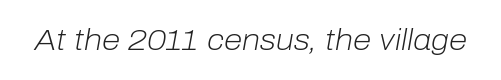
Q: Is the text bold? A: No.
Q: Is the text italic (slanted)? A: Yes, it leans right by about 10 degrees.
Q: Is the text underlined? A: No.
Q: Is the spacing between letters normal or unusually wide? A: Normal.
Q: Width (condensed, normal, or wide)? A: Normal.
Q: Stroke contrast? A: Low.
Q: x-height? A: Medium.
Q: Monospaced? A: No.
